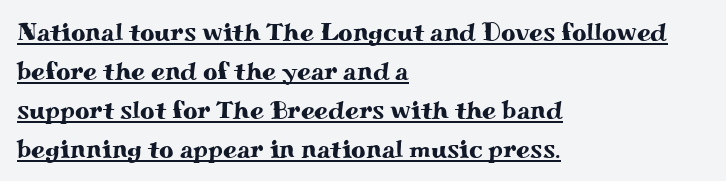
The image shows 25 px text type, upright; set left-aligned, normal line spacing (1.56x), normal letter spacing, underlined.
